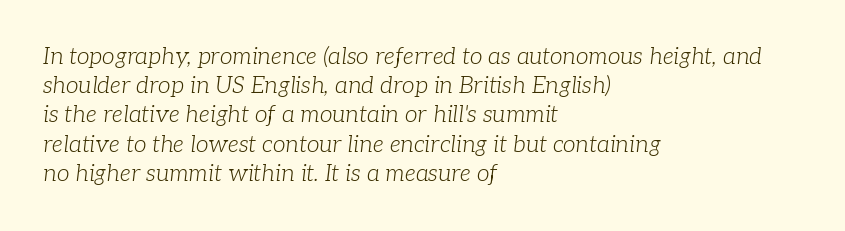
A quiet, ordinary-to-light weight characterises the typeface. Short note: letters normally spaced. The string is rendered with underlining switched off. Whoever set this chose a conventional vertical rhythm. A classic flush-left, rag-right setting is used for this passage. The whole block is typeset with a tilt.
